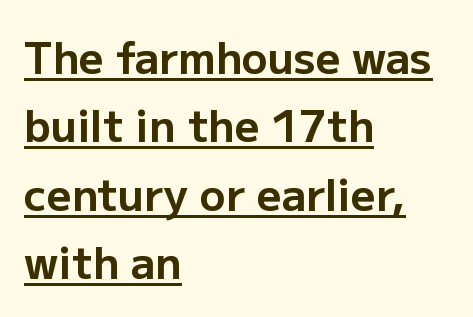
{"serif": "no", "italic": "no", "bold": "yes", "weight": "bold", "width": "normal", "stroke_contrast": "low", "x_height": "medium", "monospaced": "no", "underline": "yes", "align": "left", "line_spacing": "normal", "line_spacing_ratio": 1.59, "letter_spacing": "normal", "letter_spacing_em": 0.0, "glyph_px": 43}
